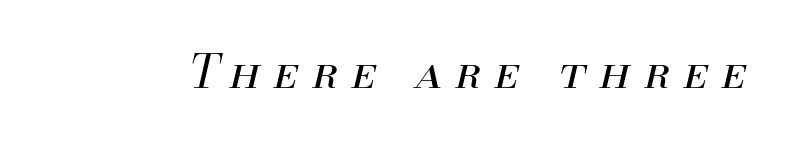
{"italic": "yes", "lean": "right", "slant_degrees": 13, "bold": "no", "weight": "regular", "width": "normal", "stroke_contrast": "medium", "x_height": "small", "monospaced": "no", "underline": "no", "letter_spacing": "wide", "letter_spacing_em": 0.3, "glyph_px": 46}
